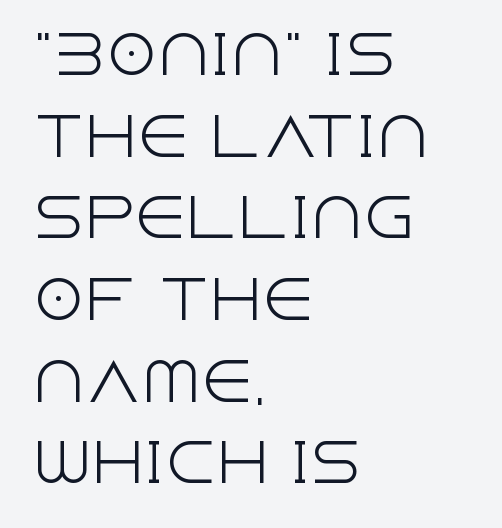
When letters stand straight like this, we call the style roman or upright. Normally led — the rows are evenly, conventionally spaced. Only glyphs here, with clear space below each row. Alignment: flush left.
